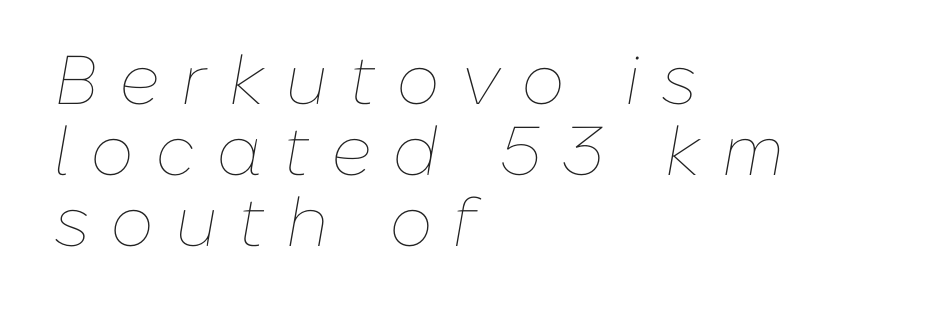
Q: Is the text bold? A: No.
Q: Is the text italic (slanted)? A: Yes, it leans right by about 10 degrees.
Q: Is the text underlined? A: No.
Q: How is the paragraph aligned? A: Left-aligned.
Q: Is the spacing between letters normal or unusually wide? A: Unusually wide.
Q: Is the spacing between lines tight, normal or loose? A: Tight.
Q: Width (condensed, normal, or wide)? A: Normal.
Q: Stroke contrast? A: Low.
Q: x-height? A: Medium.
Q: Monospaced? A: No.
